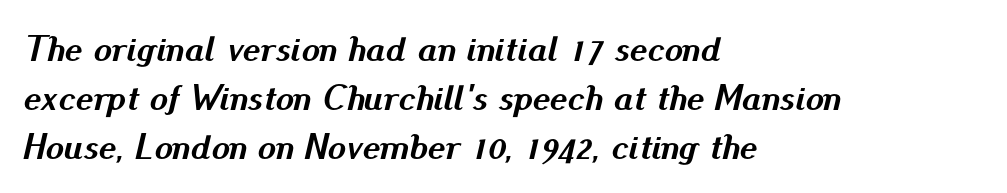
Check under the words: just untouched page. The letters are slanted; this is an italic face. The face used here is proportionally spaced, like ordinary book or web type. Reading down the column, the eye jumps a familiar distance to each next line. Weight check: bold — yes, fully.
